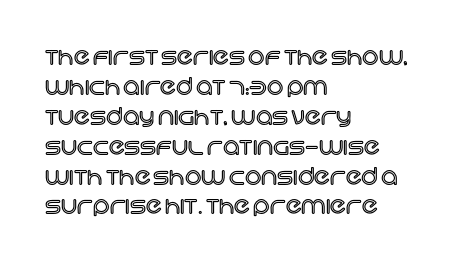
The rendering keeps characters at their native spacing. The string is rendered with underlining switched off. It's the straight-up-and-down kind of type. The paragraph has a hard left edge and a soft right edge. One glance says typical: line gaps are just what's usual.
